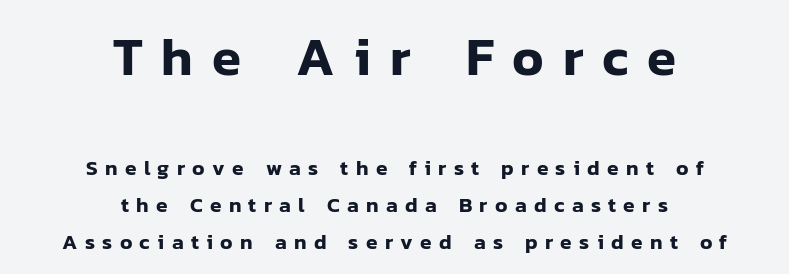
{"serif": "no", "italic": "no", "width": "normal", "stroke_contrast": "low", "x_height": "medium", "monospaced": "no", "underline": "no", "align": "center", "line_spacing_ratio": 1.75, "letter_spacing": "wide", "letter_spacing_em": 0.35, "larger_block": "first", "size_ratio": 2.52, "glyph_px": 53}
